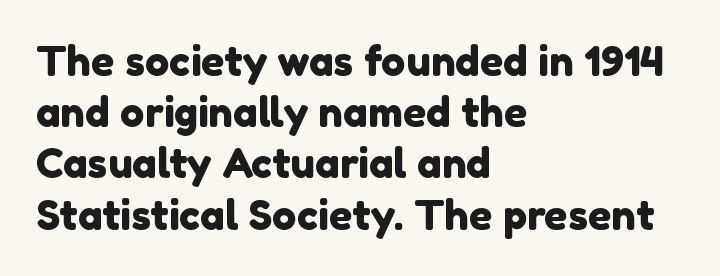
The image shows 41 px sans-serif type; set left-aligned, normal line spacing (1.25x), normal letter spacing, not underlined; a medium x-height.
